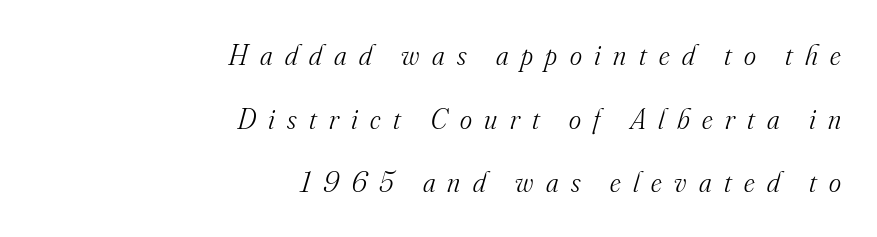
Q: Is the text bold? A: No.
Q: Is the text italic (slanted)? A: Yes, it leans right by about 16 degrees.
Q: Is the typeface a serif or a sans-serif typeface? A: Serif.
Q: Is the text underlined? A: No.
Q: How is the paragraph aligned? A: Right-aligned.
Q: Is the spacing between letters normal or unusually wide? A: Unusually wide.
Q: Is the spacing between lines tight, normal or loose? A: Loose.
Q: Width (condensed, normal, or wide)? A: Normal.
Q: Stroke contrast? A: Medium.
Q: x-height? A: Small.
Q: Monospaced? A: No.
